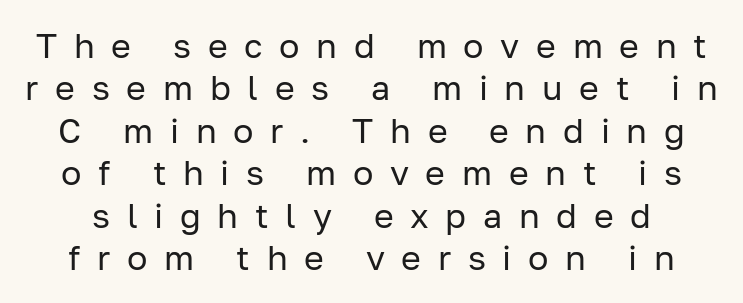
{"serif": "no", "italic": "no", "bold": "no", "weight": "regular", "width": "normal", "stroke_contrast": "low", "x_height": "medium", "monospaced": "no", "underline": "no", "line_spacing": "normal", "line_spacing_ratio": 1.25, "letter_spacing": "wide", "letter_spacing_em": 0.49, "glyph_px": 34}
